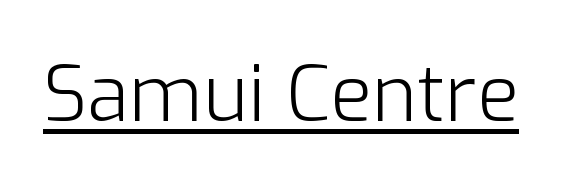
Q: Is the text bold? A: No.
Q: Is the text italic (slanted)? A: No, it is upright.
Q: Is the typeface a serif or a sans-serif typeface? A: Sans-serif.
Q: Is the text underlined? A: Yes.
Q: Is the spacing between letters normal or unusually wide? A: Normal.
Q: Width (condensed, normal, or wide)? A: Normal.
Q: Stroke contrast? A: Low.
Q: x-height? A: Medium.
Q: Monospaced? A: No.
